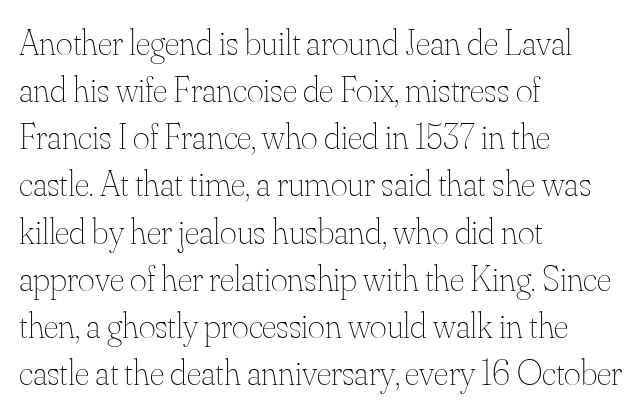
{"italic": "no", "bold": "no", "weight": "thin", "width": "normal", "stroke_contrast": "medium", "x_height": "small", "monospaced": "no", "underline": "no", "align": "left", "line_spacing": "normal", "line_spacing_ratio": 1.31, "letter_spacing": "normal", "letter_spacing_em": 0.0, "glyph_px": 36}
